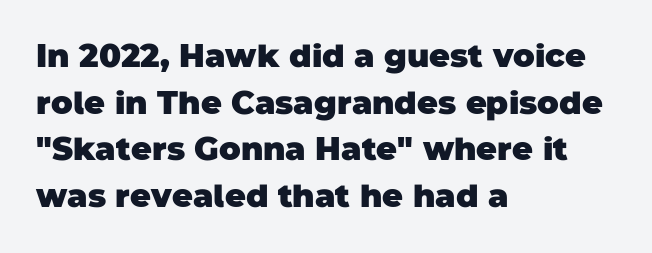
{"serif": "no", "bold": "yes", "weight": "heavy", "width": "normal", "stroke_contrast": "low", "x_height": "large", "monospaced": "no", "underline": "no", "align": "left", "line_spacing": "normal", "line_spacing_ratio": 1.46, "letter_spacing": "normal", "letter_spacing_em": 0.0, "glyph_px": 32}
